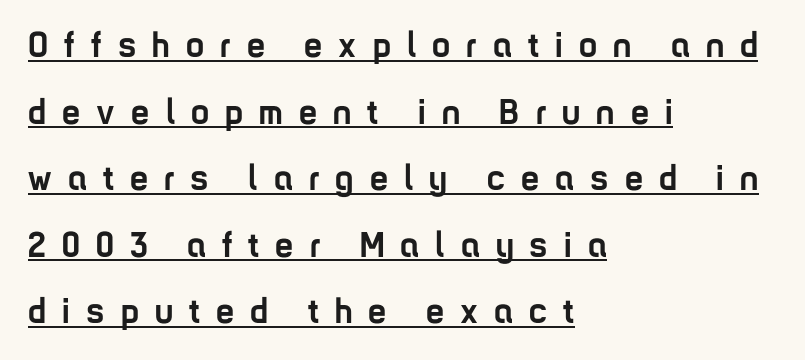
Every letter is thick-stroked: bold, no question. This is underlined copy, the kind a proofreader might mark for attention. Left-aligned paragraph, ragged on the right. To sum up the face: it is a sans, with no serifs. This sample uses an upright cut, with every glyph sitting square on the baseline. The tracking jumps out immediately: characters are airy and widely separated.
